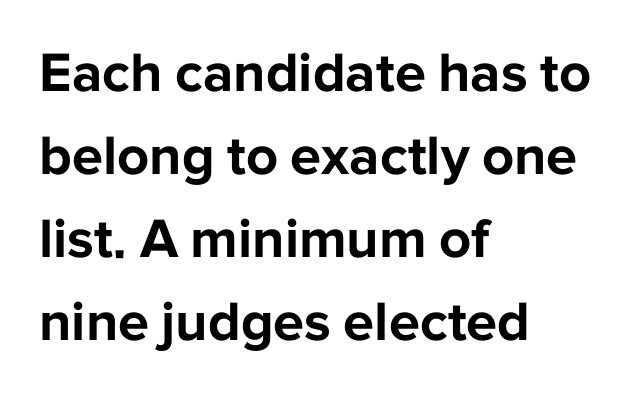
The image shows 56 px bold sans-serif type, upright; set left-aligned, normal line spacing (1.48x), normal letter spacing, not underlined; low stroke contrast and a medium x-height.
